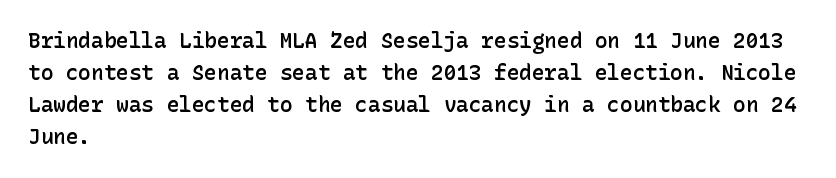
No word sits above an underline. This sample is left-justified, so line endings fall wherever the words run out. Honestly, the row spacing looks completely unremarkable. Students, this is semibold: more ink than regular, less than bold.
